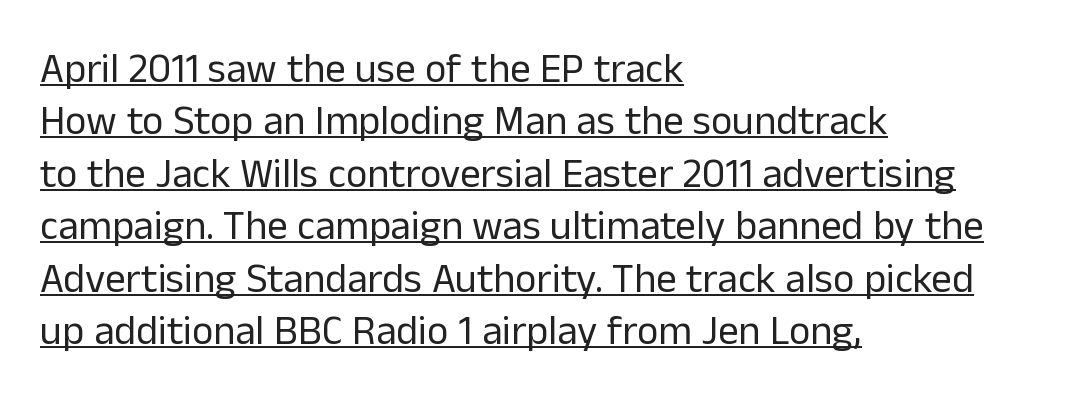
Q: Is the text bold? A: No.
Q: Is the text italic (slanted)? A: No, it is upright.
Q: Is the typeface a serif or a sans-serif typeface? A: Sans-serif.
Q: Is the text underlined? A: Yes.
Q: How is the paragraph aligned? A: Left-aligned.
Q: Is the spacing between letters normal or unusually wide? A: Normal.
Q: Is the spacing between lines tight, normal or loose? A: Normal.
Q: Width (condensed, normal, or wide)? A: Normal.
Q: Stroke contrast? A: Low.
Q: x-height? A: Medium.
Q: Monospaced? A: No.
